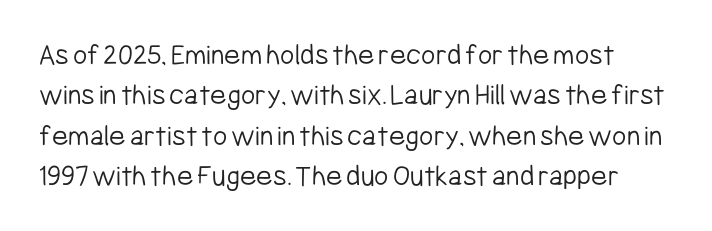
{"serif": "no", "italic": "no", "bold": "no", "weight": "light", "width": "condensed", "stroke_contrast": "low", "x_height": "medium", "monospaced": "no", "underline": "no", "line_spacing": "normal", "line_spacing_ratio": 1.3, "letter_spacing": "normal", "letter_spacing_em": 0.0, "glyph_px": 31}
